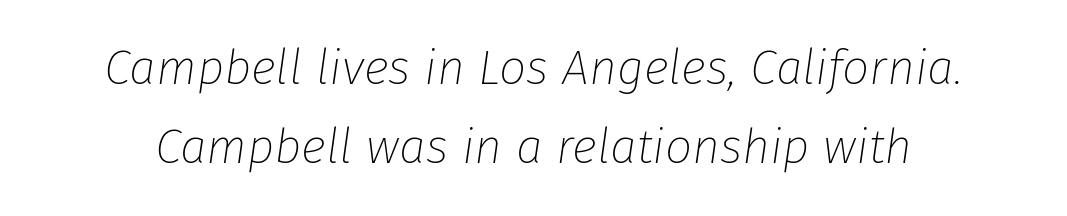
The image shows 48 px thin type, italic (leaning right); set normal line spacing (1.65x), normal letter spacing, not underlined; low stroke contrast and a medium x-height.
